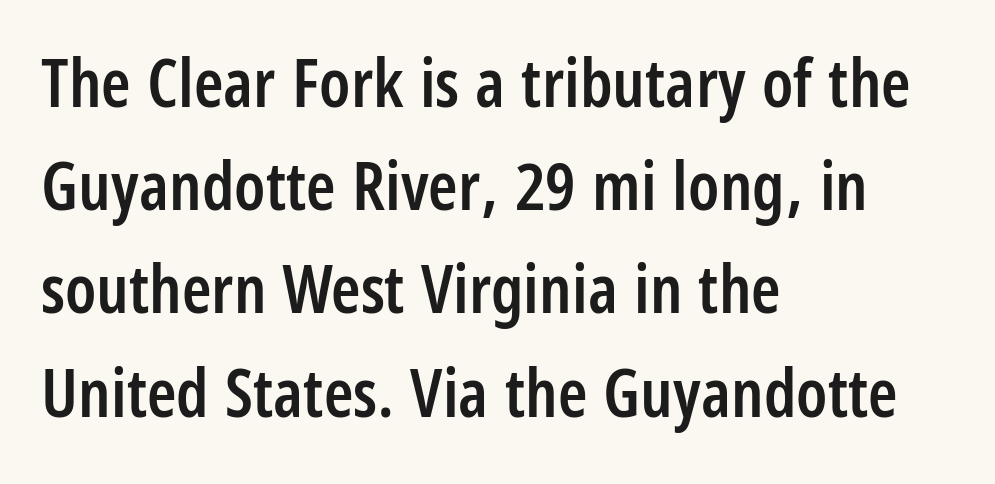
Ordinary non-slanted type is in use. The typeface chosen for these lines omits serifs. A typesetter would call this zero additional tracking. Varying glyph widths throughout — classic text-font behaviour.
